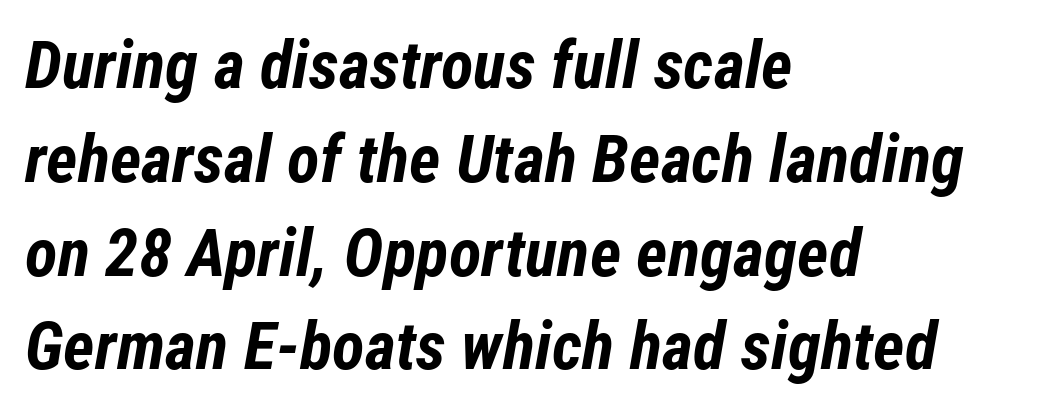
Look at the stroke-to-counter ratio: heavy, a bold. These lines are rendered in a variable-pitch font. These lines are set flush left with a ragged right edge. The letterforms sit shoulder to shoulder at normal distance.
